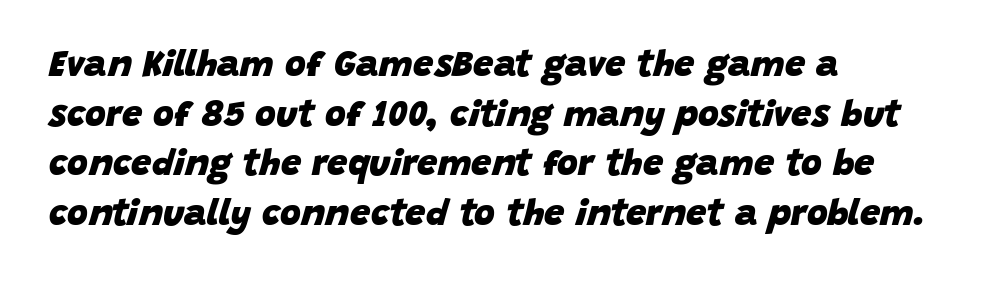
Q: Is the text bold? A: Yes.
Q: Is the text italic (slanted)? A: Yes, it leans right by about 15 degrees.
Q: Is the text underlined? A: No.
Q: How is the paragraph aligned? A: Left-aligned.
Q: Is the spacing between letters normal or unusually wide? A: Normal.
Q: Is the spacing between lines tight, normal or loose? A: Normal.
Q: Width (condensed, normal, or wide)? A: Normal.
Q: Stroke contrast? A: Low.
Q: x-height? A: Large.
Q: Monospaced? A: No.
